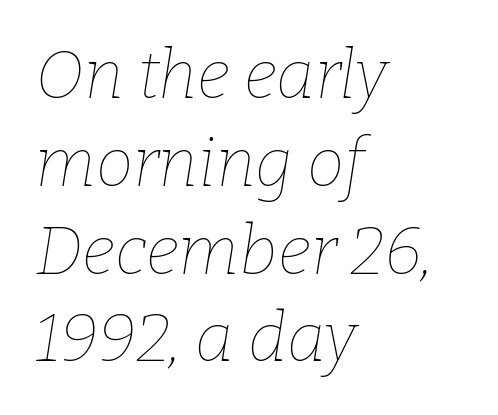
In CSS terms this would be text-align: left. This is not heavy type; no bold has been used. In terms of posture, this sample is oblique. Spacing verdict: proportional, widths tailored to each character. The tracking reads as untouched default to a designer's eye. The space between consecutive lines is moderate.
